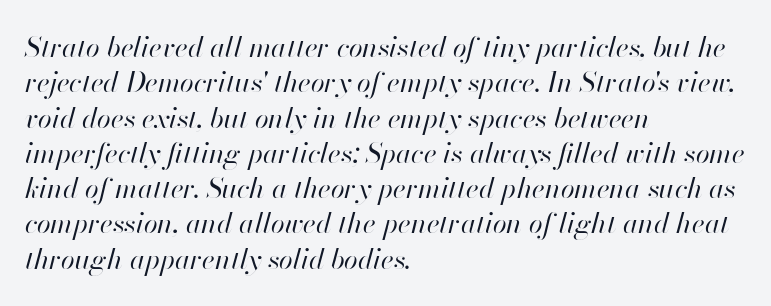
Reading down the block, your eye returns to a fixed left position each line. This rendering features lettering with no underline. Spacing verdict: proportional, widths tailored to each character. Between one letter and the next there's only the usual sliver of space. Characters are canted at an angle relative to the baseline's perpendicular. Stroke thickness stays within the range of a standard reading face or lighter.
